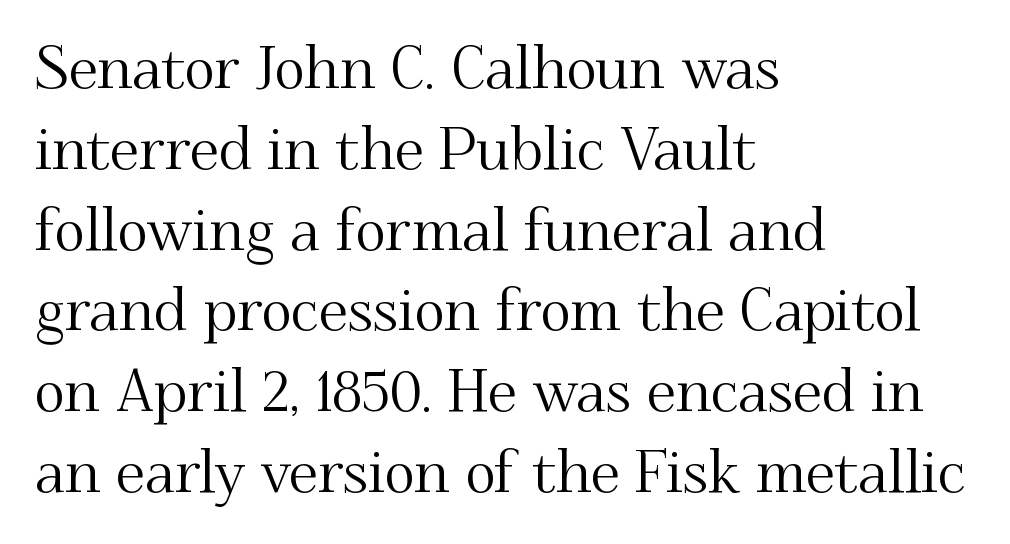
{"serif": "yes", "italic": "no", "width": "normal", "stroke_contrast": "medium", "x_height": "small", "monospaced": "no", "underline": "no", "align": "left", "line_spacing": "normal", "line_spacing_ratio": 1.37, "letter_spacing": "normal", "letter_spacing_em": 0.0, "glyph_px": 59}
